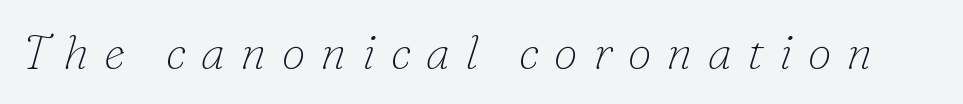
Q: Is the text bold? A: No.
Q: Is the text italic (slanted)? A: Yes, it leans right by about 16 degrees.
Q: Is the typeface a serif or a sans-serif typeface? A: Serif.
Q: Is the text underlined? A: No.
Q: Is the spacing between letters normal or unusually wide? A: Unusually wide.
Q: Width (condensed, normal, or wide)? A: Normal.
Q: Stroke contrast? A: Low.
Q: x-height? A: Small.
Q: Monospaced? A: No.
